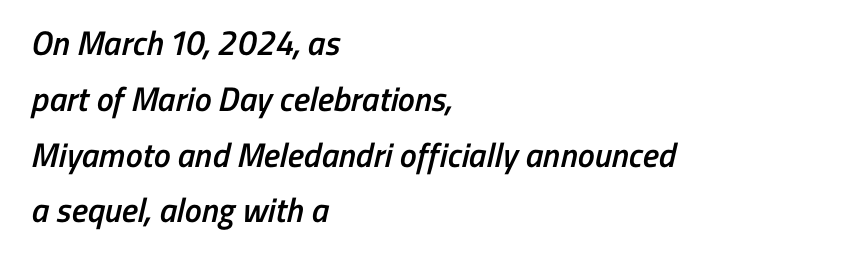
Letters rest on an invisible, unmarked baseline. Line starts are locked; line ends wander. Stroke terminals: plain, sans-serif. In terms of letterspacing, this is plain default setting. A typesetter would call this proportional, since set widths differ per character. How heavy is the stroke? Medium-heavy — a semibold, shy of bold.
